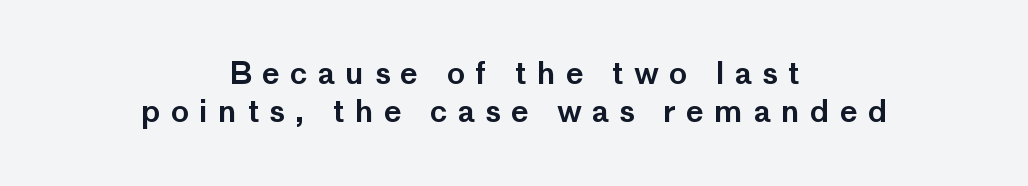
The image shows 30 px sans-serif type, upright; set centered, normal line spacing (1.28x), unusually wide letter spacing (+0.35 em), not underlined; low stroke contrast and a medium x-height.
